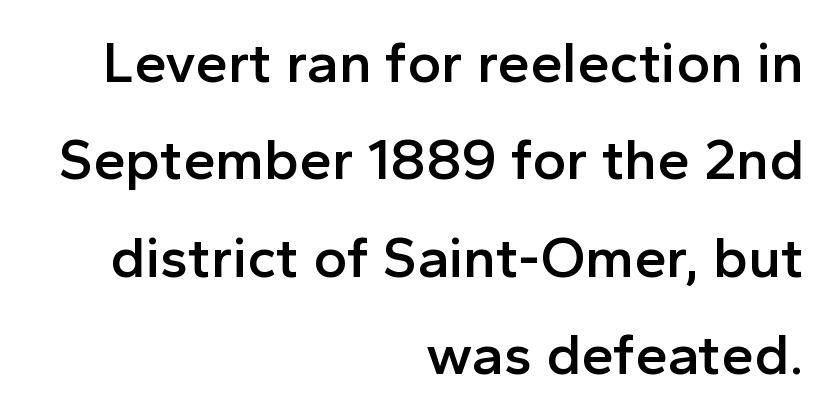
{"serif": "no", "italic": "no", "bold": "semi", "weight": "semibold", "width": "normal", "x_height": "medium", "monospaced": "no", "underline": "no", "align": "right", "line_spacing": "normal", "line_spacing_ratio": 1.68, "letter_spacing": "normal", "letter_spacing_em": 0.0, "glyph_px": 58}
